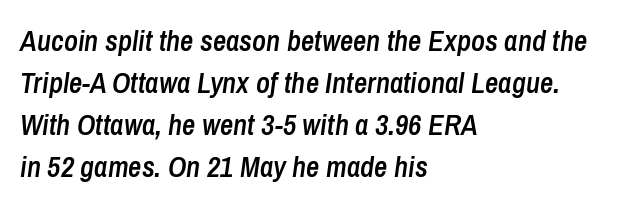
The image shows 29 px semibold, condensed type, italic (leaning right); set left-aligned, normal line spacing (1.45x), normal letter spacing, not underlined; low stroke contrast and a medium x-height.
